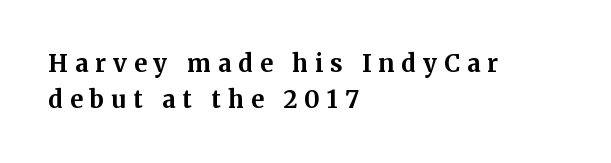
Q: Is the text bold? A: Yes.
Q: Is the text italic (slanted)? A: No, it is upright.
Q: Is the text underlined? A: No.
Q: How is the paragraph aligned? A: Left-aligned.
Q: Is the spacing between letters normal or unusually wide? A: Unusually wide.
Q: Is the spacing between lines tight, normal or loose? A: Normal.
